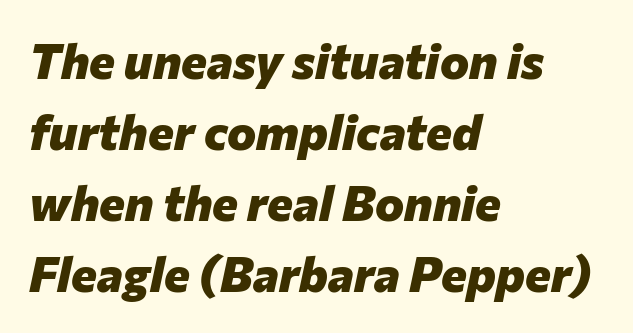
{"italic": "yes", "lean": "right", "slant_degrees": 12, "bold": "yes", "weight": "heavy", "width": "normal", "stroke_contrast": "low", "x_height": "medium", "monospaced": "no", "underline": "no", "align": "left", "line_spacing": "normal", "line_spacing_ratio": 1.45, "letter_spacing": "normal", "letter_spacing_em": 0.0, "glyph_px": 49}
